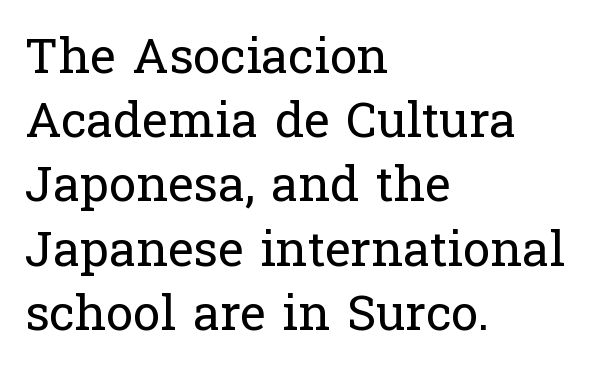
Nobody drew a line under any word here. The typography opts for an upright posture over an oblique one. This sample has the flowing, uneven cadence of proportional lettering. These lines are set flush left with a ragged right edge. The designer went with a serif here, giving each stem small feet.
